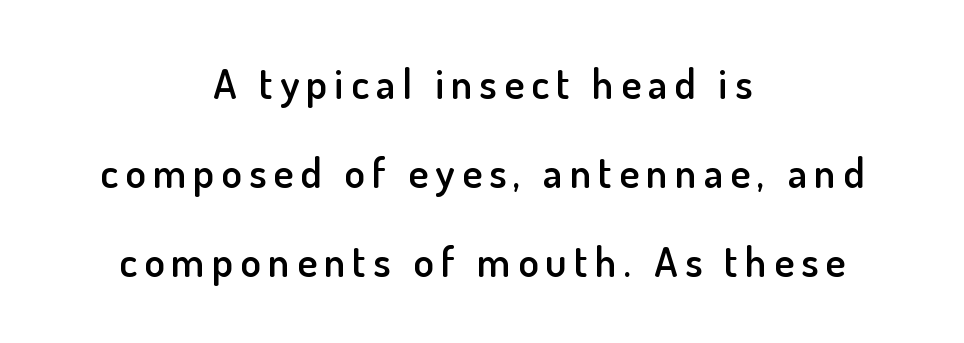
{"serif": "no", "italic": "no", "bold": "semi", "weight": "semibold", "width": "normal", "stroke_contrast": "low", "x_height": "small", "monospaced": "no", "underline": "no", "align": "center", "line_spacing": "loose", "line_spacing_ratio": 2.12, "glyph_px": 42}
